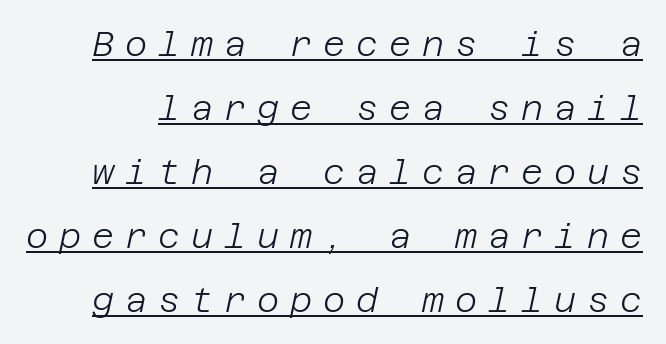
Q: Is the text bold? A: No.
Q: Is the text italic (slanted)? A: Yes, it leans right by about 12 degrees.
Q: Is the text underlined? A: Yes.
Q: Is the spacing between letters normal or unusually wide? A: Unusually wide.
Q: Width (condensed, normal, or wide)? A: Normal.
Q: Stroke contrast? A: Low.
Q: x-height? A: Large.
